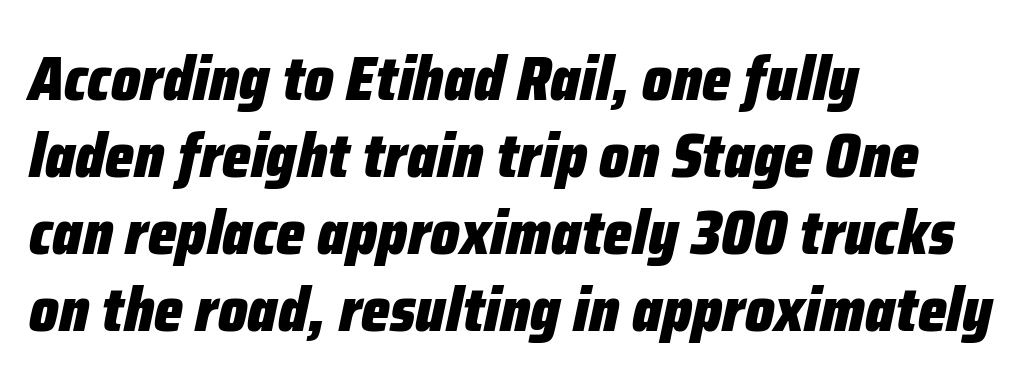
The rendering uses a bold face; every stroke is thick and dark. Varying glyph widths throughout — classic text-font behaviour. Does the lettering tilt? It does — this is italic. Visually the block forms a straight wall on the left and a jagged coastline on the right.
